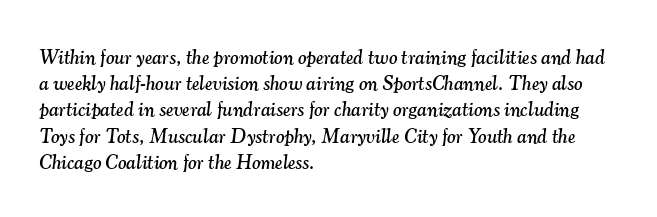
This rendering uses left alignment, leaving the right contour irregular. Style check: oblique. Line spacing here is normal. Glyph-to-glyph distance matches everyday printed text. The passage shown is not underscored anywhere.
